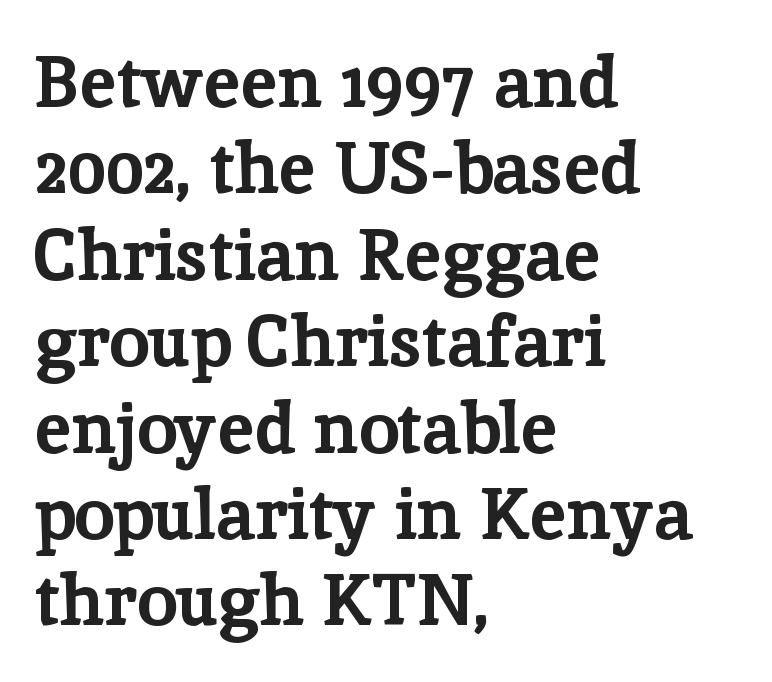
Q: Is the text bold? A: Yes.
Q: Is the text italic (slanted)? A: No, it is upright.
Q: Is the typeface a serif or a sans-serif typeface? A: Serif.
Q: Is the text underlined? A: No.
Q: How is the paragraph aligned? A: Left-aligned.
Q: Is the spacing between letters normal or unusually wide? A: Normal.
Q: Width (condensed, normal, or wide)? A: Normal.
Q: Stroke contrast? A: Low.
Q: x-height? A: Medium.
Q: Monospaced? A: No.
